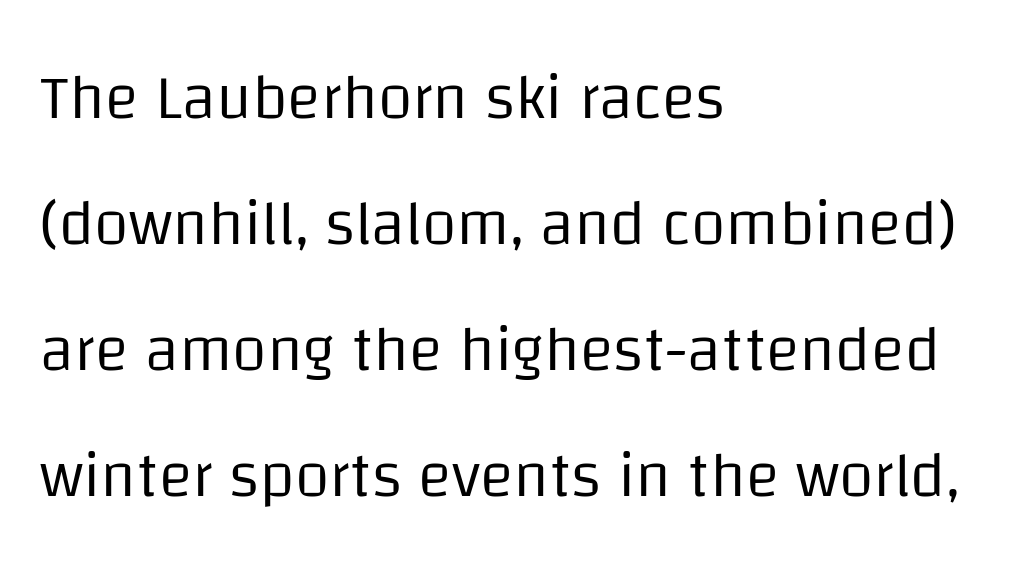
{"serif": "no", "italic": "no", "bold": "no", "weight": "regular", "width": "normal", "stroke_contrast": "low", "x_height": "large", "monospaced": "no", "underline": "no", "align": "left", "line_spacing": "loose", "line_spacing_ratio": 2.0, "letter_spacing": "normal", "letter_spacing_em": 0.0, "glyph_px": 63}
